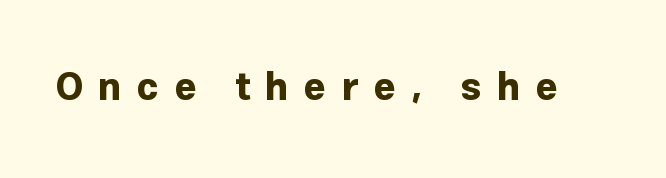
Q: Is the text bold? A: Yes.
Q: Is the text italic (slanted)? A: No, it is upright.
Q: Is the typeface a serif or a sans-serif typeface? A: Sans-serif.
Q: Is the text underlined? A: No.
Q: Is the spacing between letters normal or unusually wide? A: Unusually wide.
Q: Width (condensed, normal, or wide)? A: Normal.
Q: Stroke contrast? A: Low.
Q: x-height? A: Medium.
Q: Monospaced? A: No.
